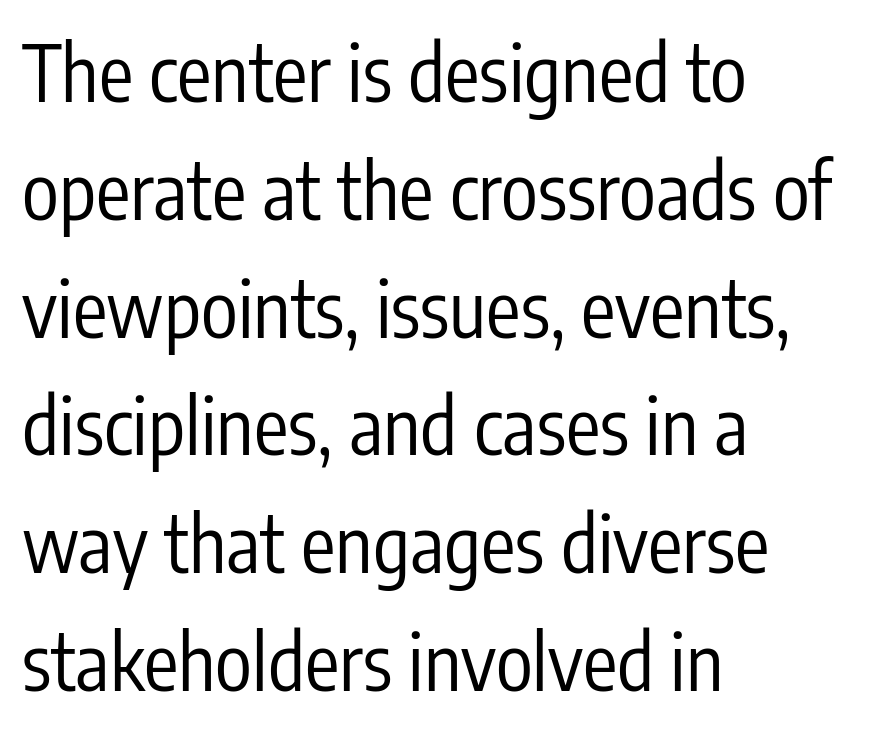
The image shows 77 px regular-weight, condensed sans-serif type, upright; set left-aligned, normal line spacing (1.53x), normal letter spacing, not underlined; low stroke contrast and a medium x-height.
